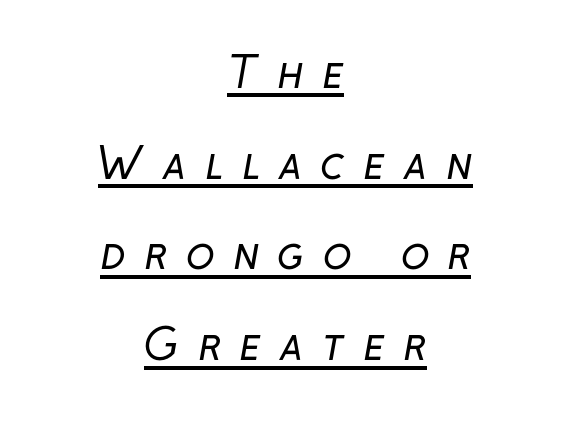
Spacing between characters has been opened up far beyond the box default. The type family on display is of the sans-serif kind. The typesetter chose a symmetrical, centered arrangement here. No heavy texture on the line: the type isn't bold. Compared with undecorated copy, this sample adds a rule below the words. Vertically, the passage feels expansive, rows floating well apart.
